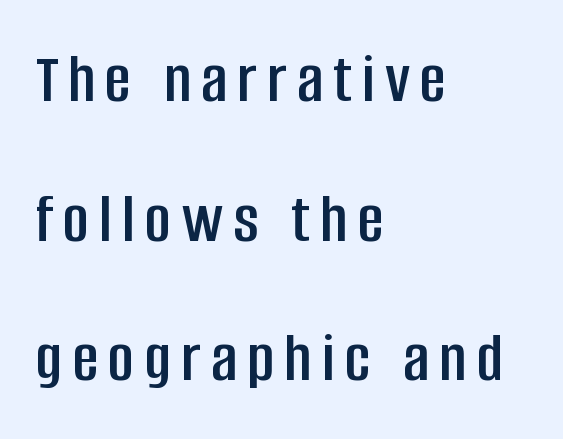
The image shows 72 px condensed sans-serif type, upright; set left-aligned, loose line spacing (1.94x), not underlined; low stroke contrast and a large x-height.
